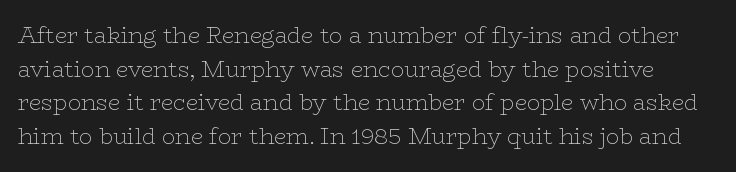
Q: Is the text bold? A: No.
Q: Is the text italic (slanted)? A: No, it is upright.
Q: Is the text underlined? A: No.
Q: Is the spacing between letters normal or unusually wide? A: Normal.
Q: Is the spacing between lines tight, normal or loose? A: Normal.
